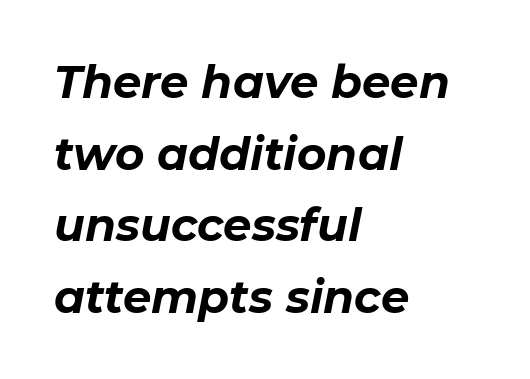
The image shows 45 px bold type, italic (leaning right); set left-aligned, normal line spacing (1.59x), normal letter spacing, not underlined; low stroke contrast and a medium x-height.
